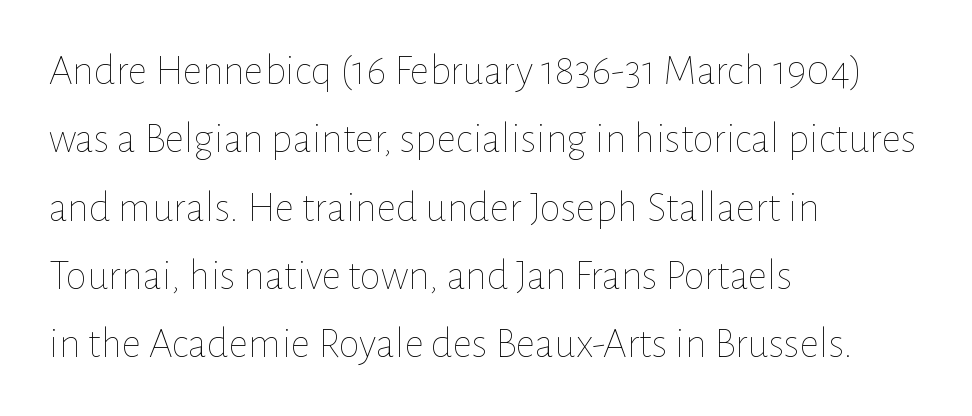
The image shows 43 px thin type, upright; set left-aligned, normal line spacing (1.59x), normal letter spacing, not underlined; low stroke contrast and a medium x-height.
